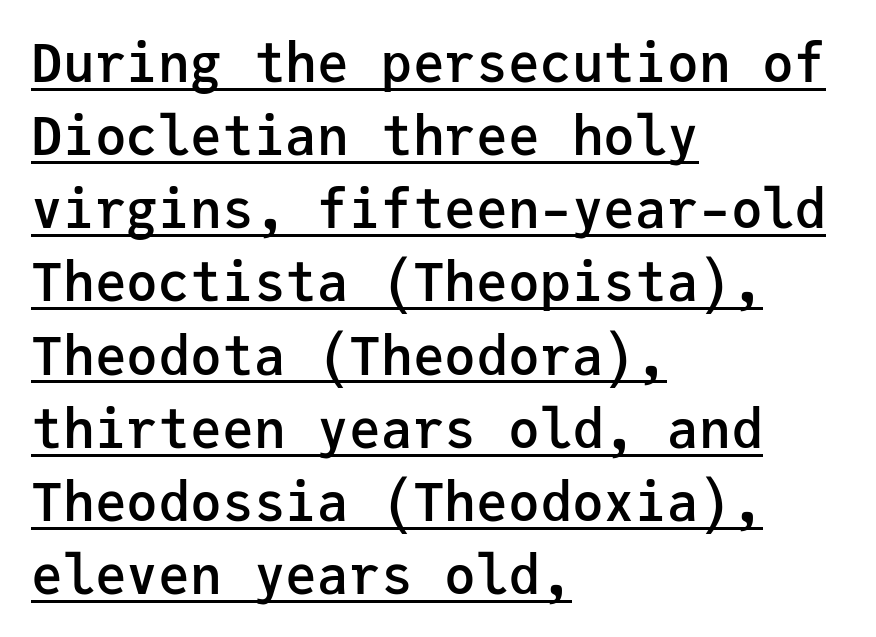
The image shows 53 px semibold sans-serif type, upright, monospaced; set left-aligned, normal line spacing (1.38x), normal letter spacing, underlined; low stroke contrast and a medium x-height.
